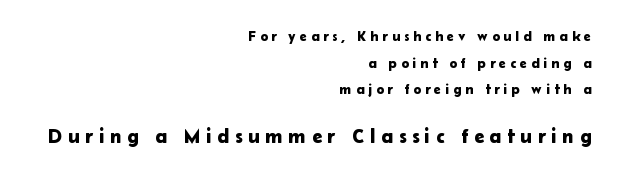
{"italic": "no", "underline": "no", "align": "right", "line_spacing": "loose", "line_spacing_ratio": 1.9, "letter_spacing": "wide", "letter_spacing_em": 0.29, "larger_block": "second", "size_ratio": 1.43, "glyph_px": 20}
